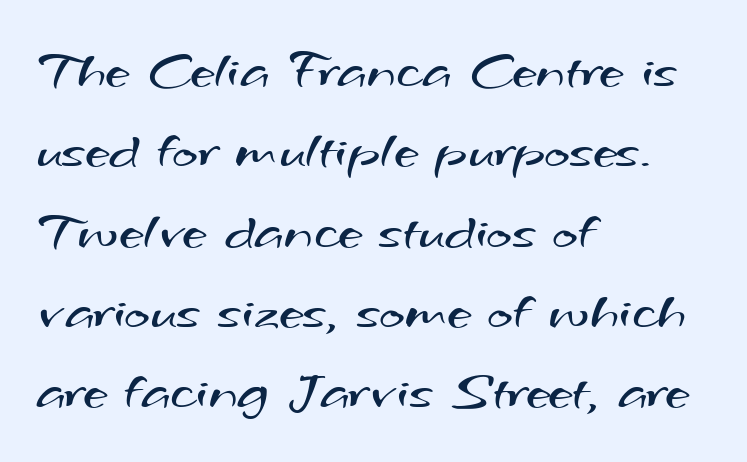
Q: Is the text bold? A: No.
Q: Is the typeface a serif or a sans-serif typeface? A: Sans-serif.
Q: Is the text underlined? A: No.
Q: How is the paragraph aligned? A: Left-aligned.
Q: Is the spacing between letters normal or unusually wide? A: Normal.
Q: Is the spacing between lines tight, normal or loose? A: Normal.
Q: Width (condensed, normal, or wide)? A: Wide.
Q: Stroke contrast? A: Medium.
Q: x-height? A: Small.
Q: Monospaced? A: No.
